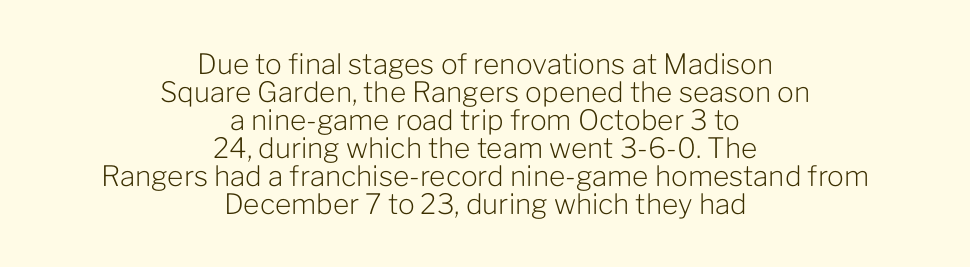
{"serif": "no", "italic": "no", "bold": "no", "weight": "light", "width": "normal", "stroke_contrast": "low", "x_height": "medium", "monospaced": "no", "underline": "no", "align": "center", "line_spacing": "tight", "line_spacing_ratio": 1.0, "letter_spacing": "normal", "letter_spacing_em": 0.0, "glyph_px": 28}
